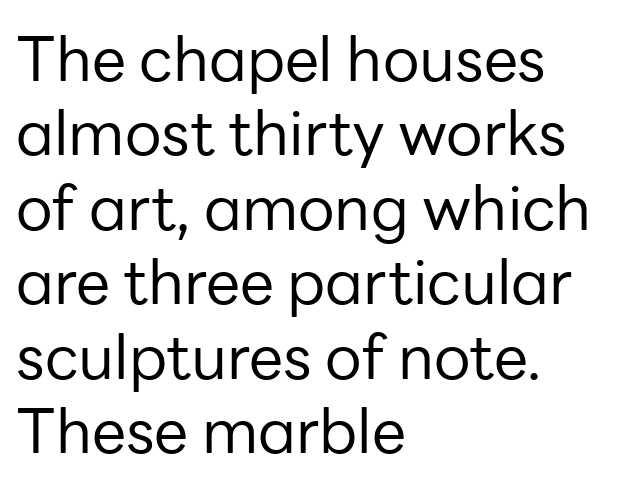
The image shows 61 px regular-weight sans-serif type, upright; set left-aligned, line spacing 1.22x, normal letter spacing, not underlined; low stroke contrast and a medium x-height.
